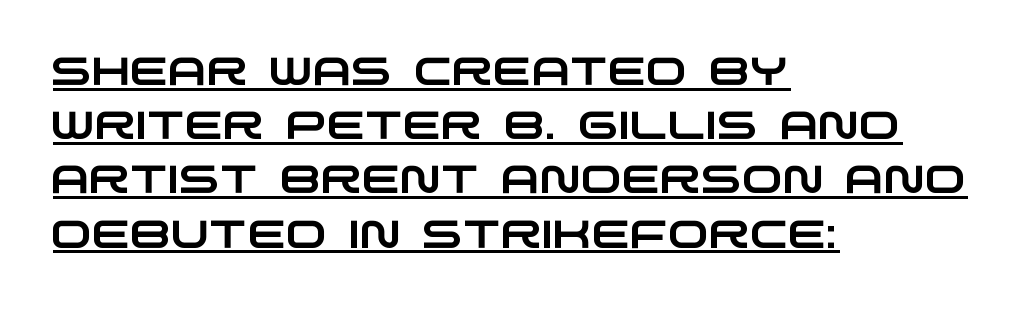
Q: Is the typeface a serif or a sans-serif typeface? A: Sans-serif.
Q: Is the text underlined? A: Yes.
Q: How is the paragraph aligned? A: Left-aligned.
Q: Is the spacing between letters normal or unusually wide? A: Normal.
Q: Is the spacing between lines tight, normal or loose? A: Normal.
Q: Width (condensed, normal, or wide)? A: Wide.
Q: Stroke contrast? A: Low.
Q: x-height? A: Large.
Q: Monospaced? A: No.
